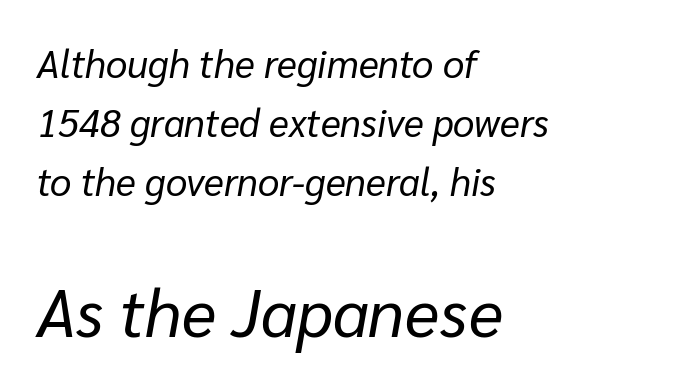
Q: Is the text bold? A: No.
Q: Is the text italic (slanted)? A: Yes, it leans right by about 10 degrees.
Q: Is the text underlined? A: No.
Q: How is the paragraph aligned? A: Left-aligned.
Q: Is the spacing between letters normal or unusually wide? A: Normal.
Q: Is the spacing between lines tight, normal or loose? A: Normal.
Q: Which block of text is set in a larger size, the first (top) or the second (bottom)? A: The second (bottom) one.
Q: Width (condensed, normal, or wide)? A: Normal.
Q: Stroke contrast? A: Low.
Q: x-height? A: Medium.
Q: Monospaced? A: No.
